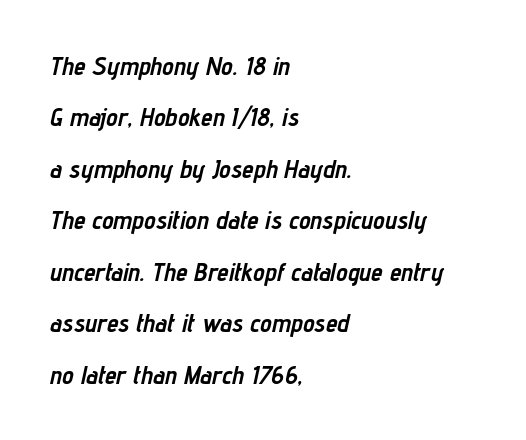
{"italic": "yes", "lean": "right", "slant_degrees": 12, "bold": "yes", "underline": "no", "align": "left", "line_spacing": "loose", "line_spacing_ratio": 1.98, "letter_spacing": "normal", "letter_spacing_em": 0.0, "glyph_px": 26}
